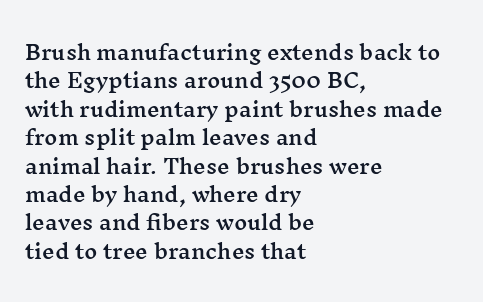
Q: Is the text italic (slanted)? A: No, it is upright.
Q: Is the text underlined? A: No.
Q: How is the paragraph aligned? A: Left-aligned.
Q: Is the spacing between letters normal or unusually wide? A: Normal.
Q: Is the spacing between lines tight, normal or loose? A: Normal.
